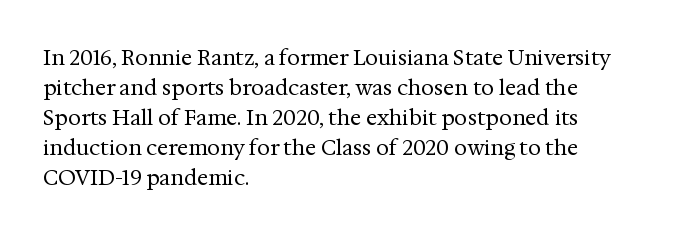
Q: Is the text bold? A: No.
Q: Is the text italic (slanted)? A: No, it is upright.
Q: Is the text underlined? A: No.
Q: How is the paragraph aligned? A: Left-aligned.
Q: Is the spacing between letters normal or unusually wide? A: Normal.
Q: Is the spacing between lines tight, normal or loose? A: Normal.
